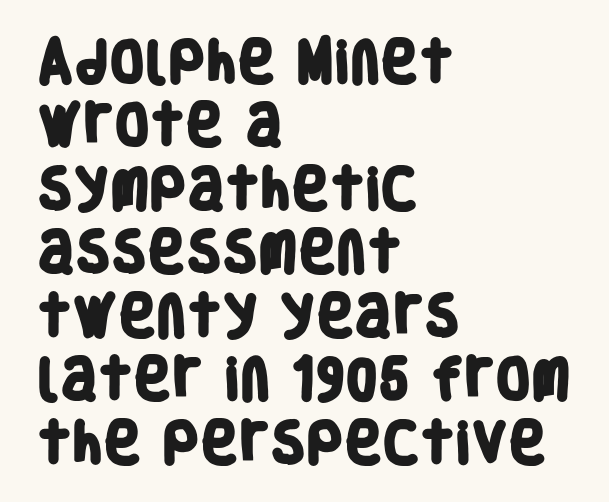
Normally led — the rows are evenly, conventionally spaced. Letterform terminals end flat and unadorned throughout the passage. A student would call this left alignment; a typographer would say flush left, rag right. Nothing unusual about the tracking: characters are spaced as the font intends.
